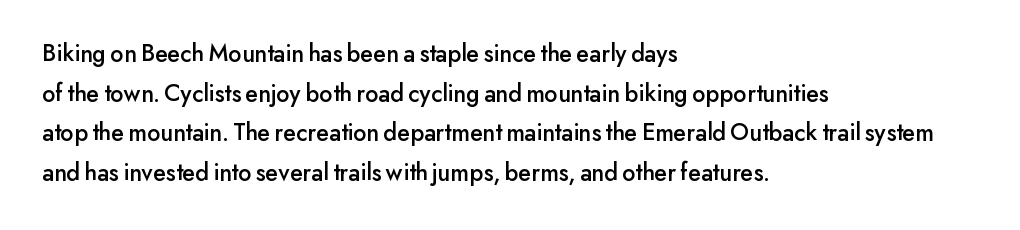
{"italic": "no", "underline": "no", "align": "left", "line_spacing": "normal", "line_spacing_ratio": 1.59, "letter_spacing": "normal", "letter_spacing_em": 0.0, "glyph_px": 25}
